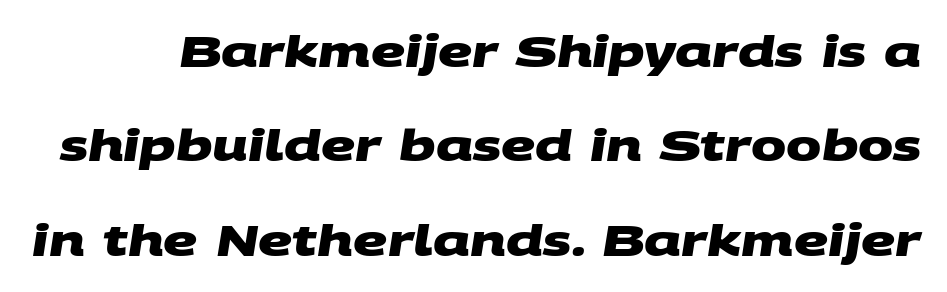
The space beneath each line is pristine and unruled. What stands out about the letter spacing? Nothing — it is the standard amount. The glyphs have the mass of a bold cut. Stroke terminals: plain, sans-serif.
